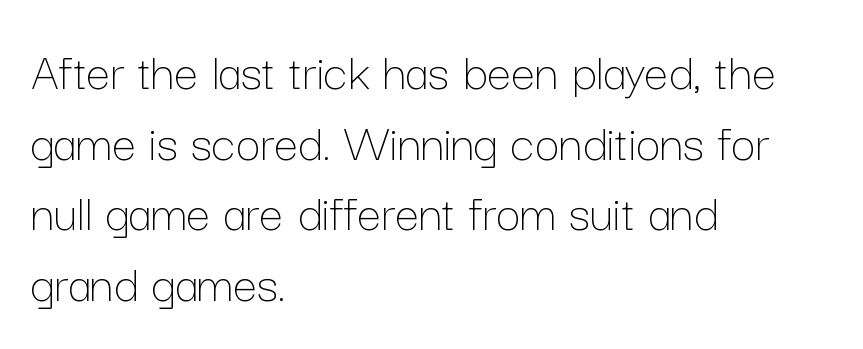
Honestly, there is no underline to notice here at all. On a weight scale, this lands at 450 or below. Compared with a centered layout, this one pins lines to the left instead. Quick note: not italic, upright. These lines are rendered in a variable-pitch font. Summary of vertical rhythm: regular, with standard interline spacing.
